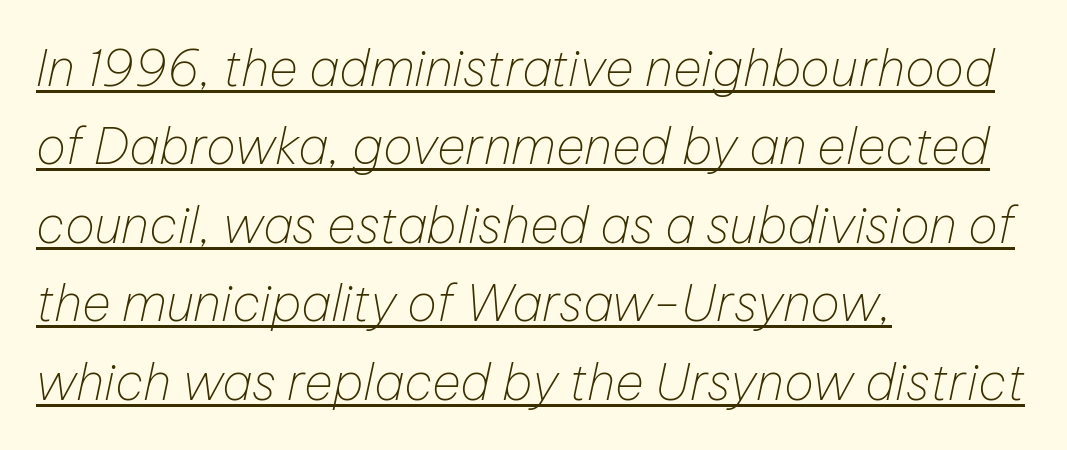
Q: Is the text bold? A: No.
Q: Is the text italic (slanted)? A: Yes, it leans right by about 12 degrees.
Q: Is the text underlined? A: Yes.
Q: How is the paragraph aligned? A: Left-aligned.
Q: Is the spacing between letters normal or unusually wide? A: Normal.
Q: Is the spacing between lines tight, normal or loose? A: Normal.
Q: Width (condensed, normal, or wide)? A: Normal.
Q: Stroke contrast? A: Low.
Q: x-height? A: Medium.
Q: Monospaced? A: No.
